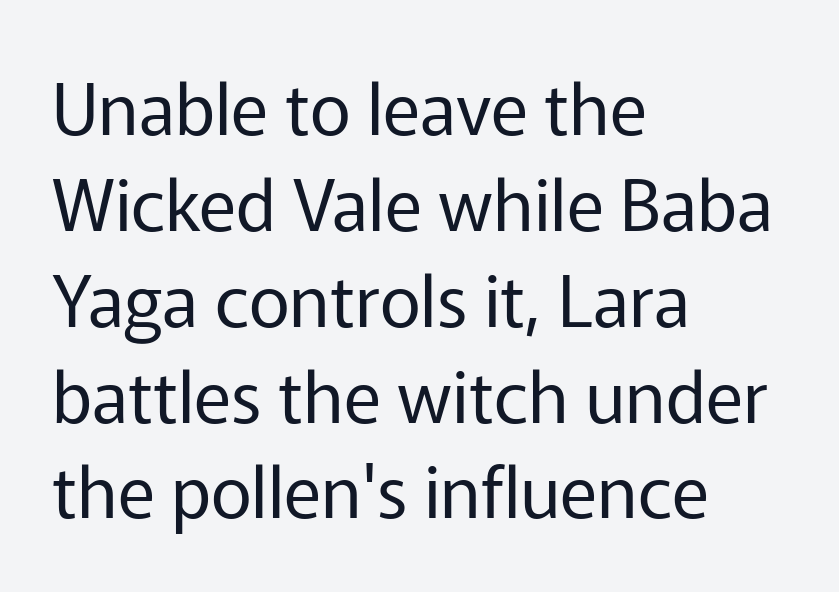
You can tell it's not italic because the verticals are truly vertical. Check where the strokes stop: nothing finishes them off — pure sans. Does extra space separate the letters? No, they use regular spacing. Casual observation: everything's shoved over to the left.
